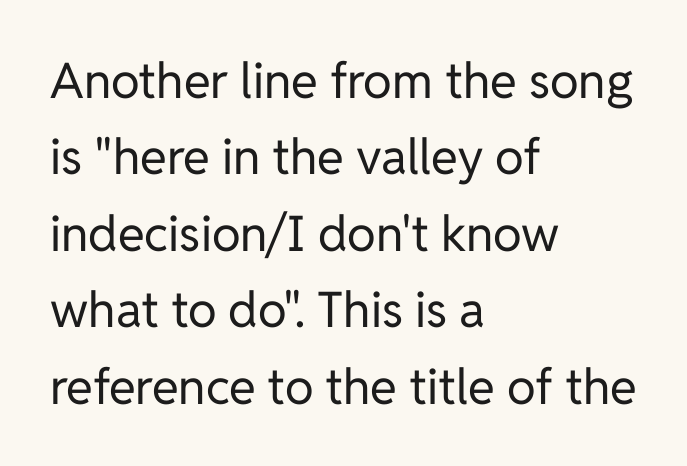
Vertical spacing — default. Weight: not bold — regular or lighter. Words appear dense and cohesive because spacing is normal. These lines are set flush left with a ragged right edge. The words here are not underlined.
